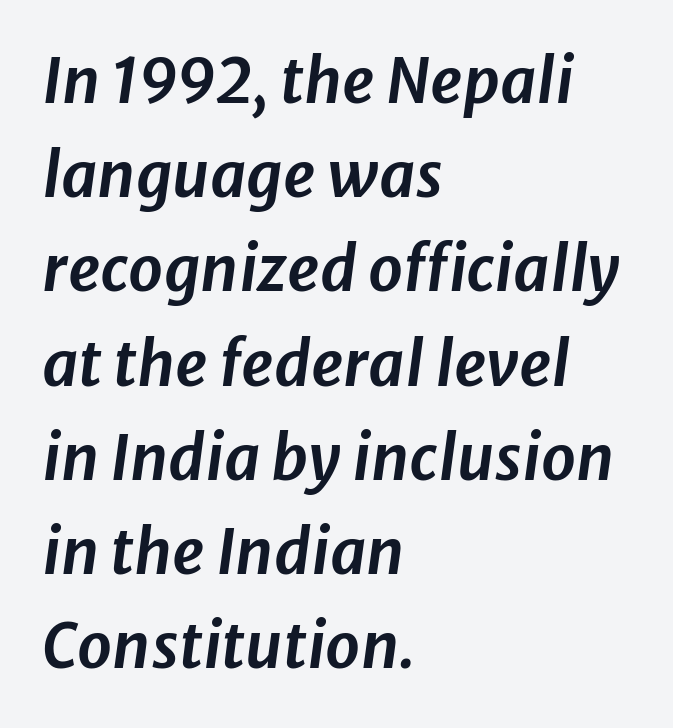
Q: Is the text italic (slanted)? A: Yes, it leans right by about 8 degrees.
Q: Is the text underlined? A: No.
Q: How is the paragraph aligned? A: Left-aligned.
Q: Is the spacing between letters normal or unusually wide? A: Normal.
Q: Is the spacing between lines tight, normal or loose? A: Normal.
Q: Width (condensed, normal, or wide)? A: Normal.
Q: Stroke contrast? A: Low.
Q: x-height? A: Medium.
Q: Monospaced? A: No.
